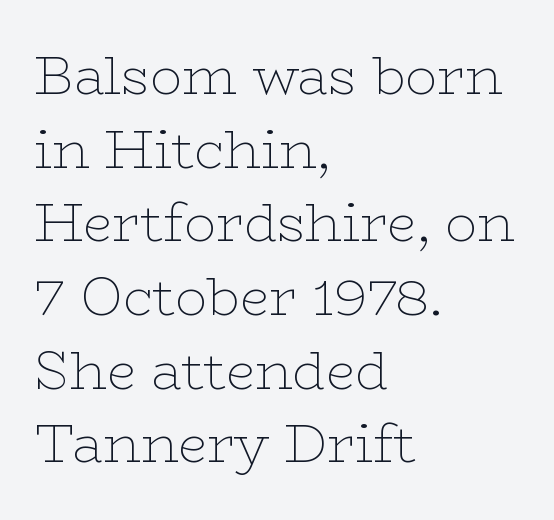
The image shows 53 px thin, wide serif type, upright; set left-aligned, normal line spacing (1.39x), normal letter spacing, not underlined; low stroke contrast and a medium x-height.
